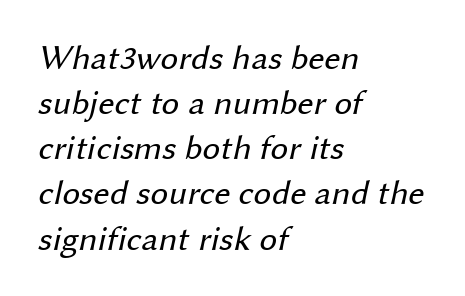
Q: Is the text bold? A: No.
Q: Is the typeface a serif or a sans-serif typeface? A: Sans-serif.
Q: Is the text underlined? A: No.
Q: How is the paragraph aligned? A: Left-aligned.
Q: Is the spacing between letters normal or unusually wide? A: Normal.
Q: Is the spacing between lines tight, normal or loose? A: Normal.
Q: Width (condensed, normal, or wide)? A: Normal.
Q: Stroke contrast? A: Medium.
Q: x-height? A: Medium.
Q: Monospaced? A: No.
